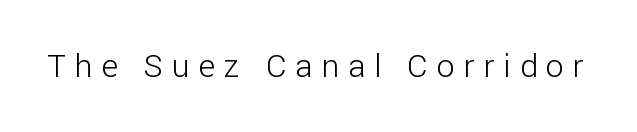
Proportional: the letters do not fall into vertical columns. The weight tops out at a normal text grade. If you drew a line through each stem, it would be perfectly vertical. The designer went with a sans here, leaving each stem footless.
